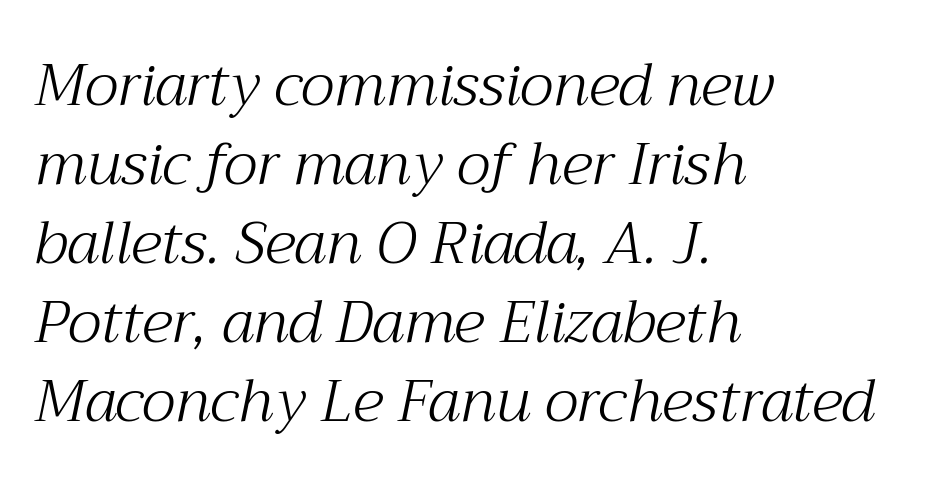
Old-style or modern, the face here clearly has serifs. In CSS terms this would be text-align: left. Unbolded letterforms with no extra heft. Observe the ordinary spacing: letters are neighbours, not strangers. Underlining? Definitely not there. Italic? Definitely — the glyphs are oblique.
